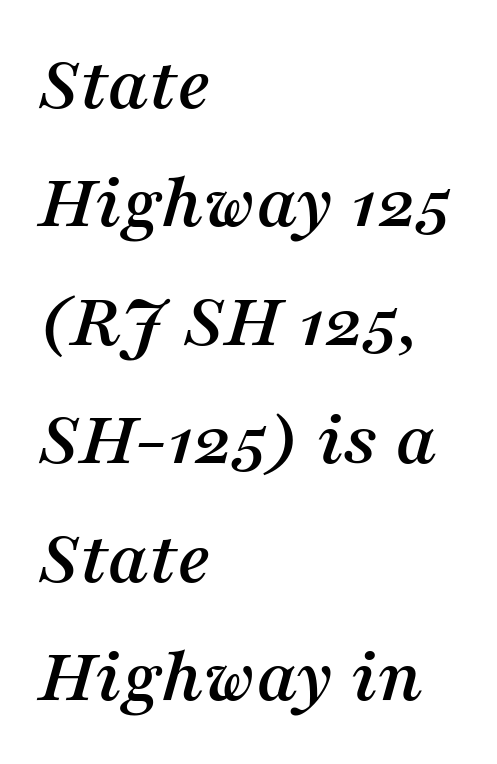
Tracking value appears to be zero — textbook default spacing. This rendering uses left alignment, leaving the right contour irregular. Look at the bottom of the vertical strokes: they flare into serifs here. Is the type slanted? Yes — the strokes lean at a clear angle. Think of a printed novel: that variable character pitch is what you see here. Unmarked baselines from the first word to the last.
